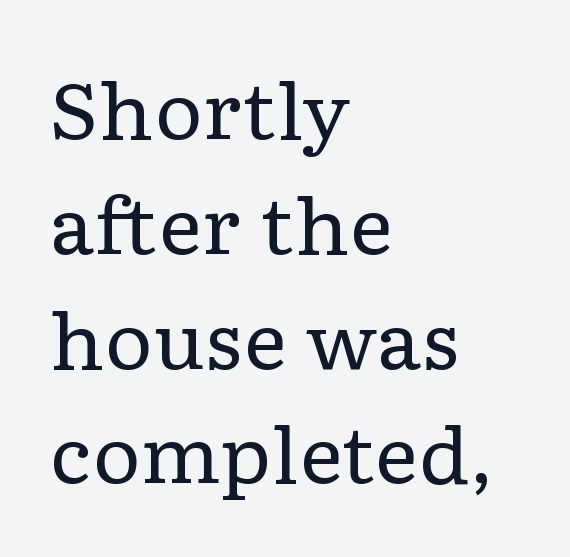
Q: Is the text bold? A: No.
Q: Is the text italic (slanted)? A: No, it is upright.
Q: Is the typeface a serif or a sans-serif typeface? A: Serif.
Q: Is the text underlined? A: No.
Q: How is the paragraph aligned? A: Left-aligned.
Q: Is the spacing between letters normal or unusually wide? A: Normal.
Q: Is the spacing between lines tight, normal or loose? A: Normal.
Q: Width (condensed, normal, or wide)? A: Wide.
Q: Stroke contrast? A: Low.
Q: x-height? A: Medium.
Q: Monospaced? A: No.
